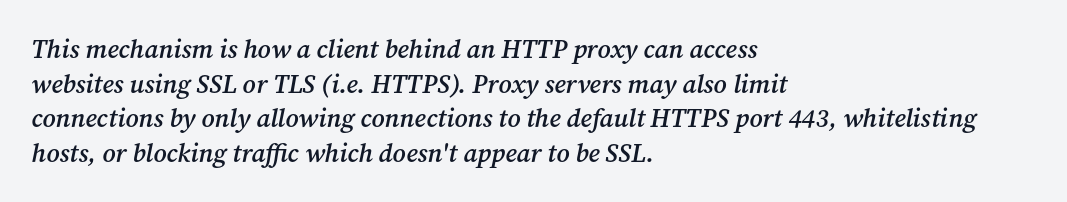
Quick note: interline space is typical. The string is rendered with underlining switched off. Where is the straight margin? On the left. A bit beefed up — I'd call it semibold rather than bold. Slanted lettering throughout.
